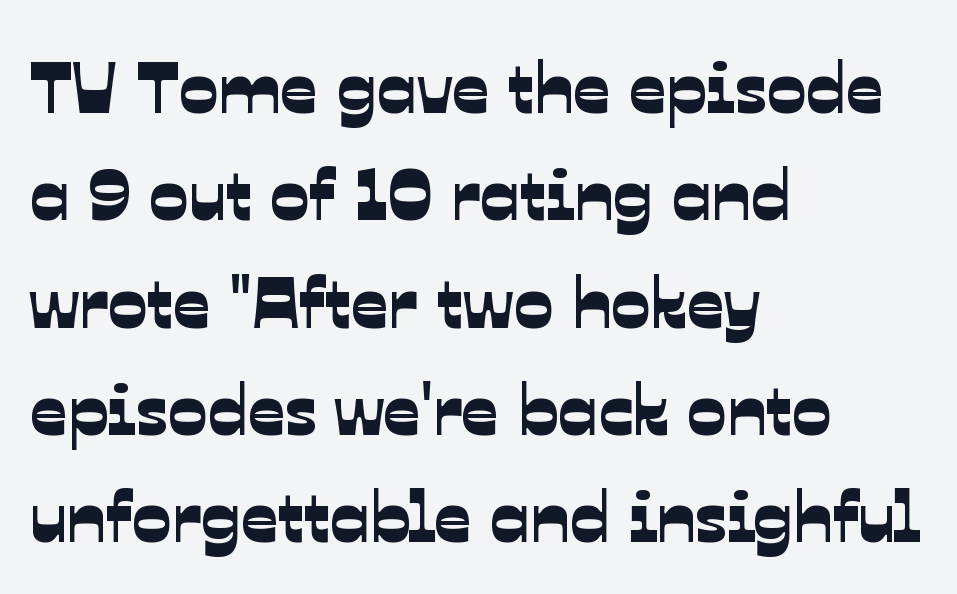
The image shows 73 px sans-serif type; set left-aligned, normal line spacing (1.47x), normal letter spacing, not underlined; low stroke contrast and a medium x-height.
